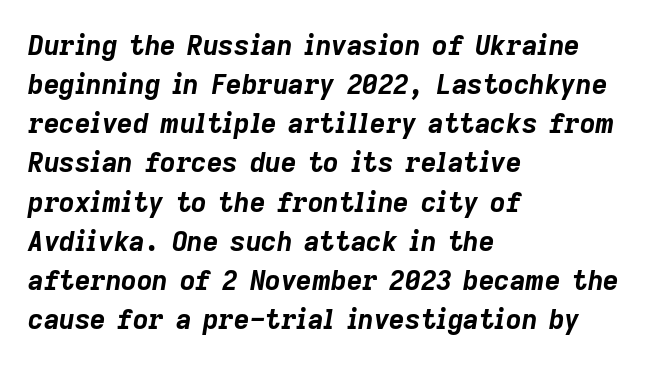
The image shows 27 px bold type, italic (leaning right); set left-aligned, normal line spacing (1.45x), normal letter spacing, not underlined.
